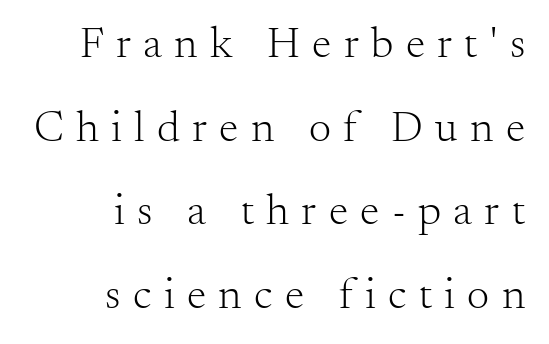
Q: Is the text bold? A: No.
Q: Is the text italic (slanted)? A: No, it is upright.
Q: Is the typeface a serif or a sans-serif typeface? A: Serif.
Q: Is the text underlined? A: No.
Q: How is the paragraph aligned? A: Right-aligned.
Q: Is the spacing between letters normal or unusually wide? A: Unusually wide.
Q: Is the spacing between lines tight, normal or loose? A: Loose.
Q: Width (condensed, normal, or wide)? A: Normal.
Q: Stroke contrast? A: Medium.
Q: x-height? A: Small.
Q: Monospaced? A: No.
